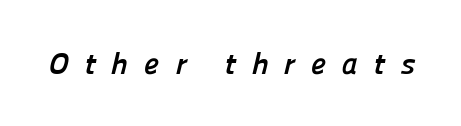
Glance below the letters and you will spot only blank space. There is plenty of visible air inserted between adjacent glyphs. This is heavy type, rendered in bold. Spacing verdict: proportional, widths tailored to each character. What kind of face is this? One without serifs — a sans.
